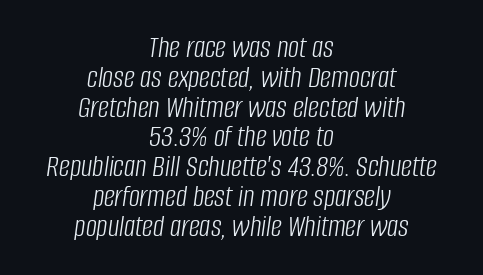
{"italic": "yes", "lean": "right", "slant_degrees": 8, "bold": "no", "weight": "light", "width": "condensed", "stroke_contrast": "low", "x_height": "large", "monospaced": "no", "underline": "no", "align": "center", "line_spacing": "tight", "line_spacing_ratio": 0.96, "letter_spacing": "normal", "letter_spacing_em": 0.0, "glyph_px": 31}
